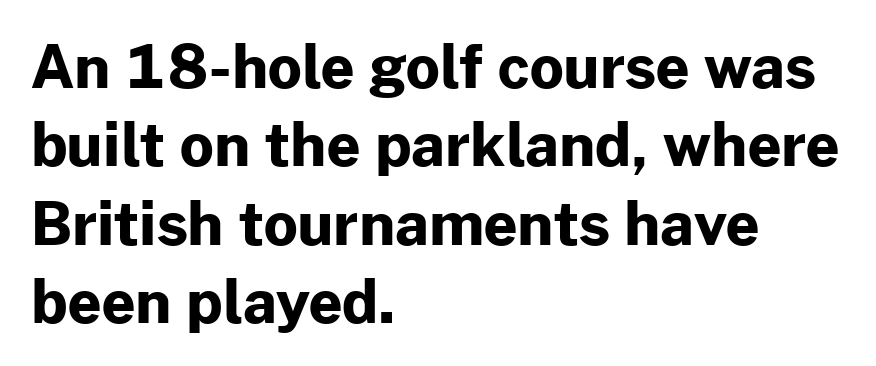
The image shows 59 px bold sans-serif type, upright; set left-aligned, normal line spacing (1.33x), normal letter spacing, not underlined; low stroke contrast and a medium x-height.
